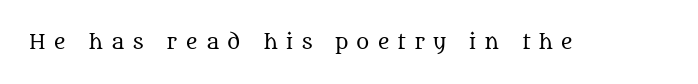
{"italic": "no", "bold": "no", "underline": "no", "letter_spacing": "wide", "letter_spacing_em": 0.4, "glyph_px": 20}
